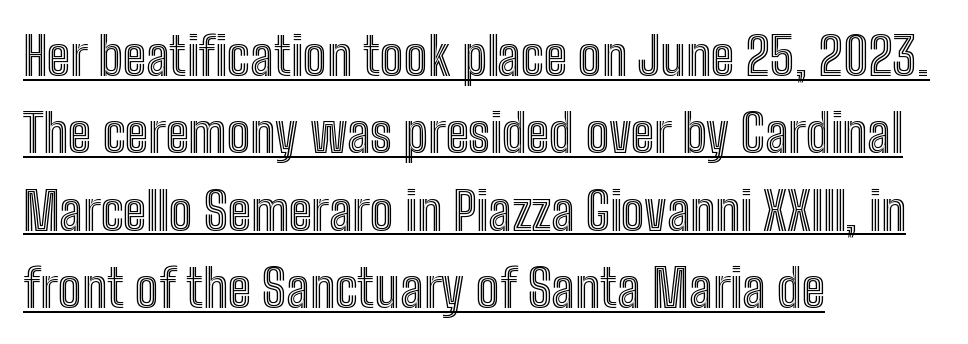
The image shows 53 px condensed type, upright; set left-aligned, normal line spacing (1.46x), normal letter spacing, underlined; a medium x-height.
